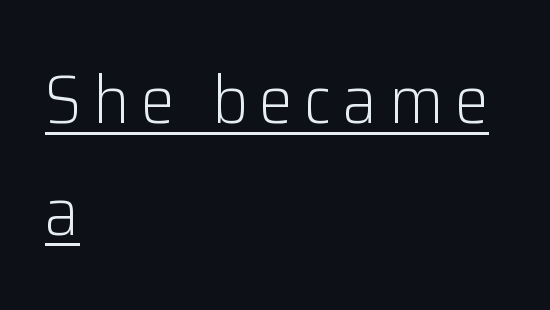
Q: Is the text bold? A: No.
Q: Is the text italic (slanted)? A: No, it is upright.
Q: Is the typeface a serif or a sans-serif typeface? A: Sans-serif.
Q: Is the text underlined? A: Yes.
Q: How is the paragraph aligned? A: Left-aligned.
Q: Is the spacing between lines tight, normal or loose? A: Normal.
Q: Width (condensed, normal, or wide)? A: Normal.
Q: Stroke contrast? A: Low.
Q: x-height? A: Medium.
Q: Monospaced? A: No.
